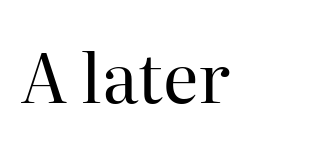
The image shows 69 px regular-weight serif type, upright; set left-aligned, normal letter spacing, not underlined; high stroke contrast and a medium x-height.
